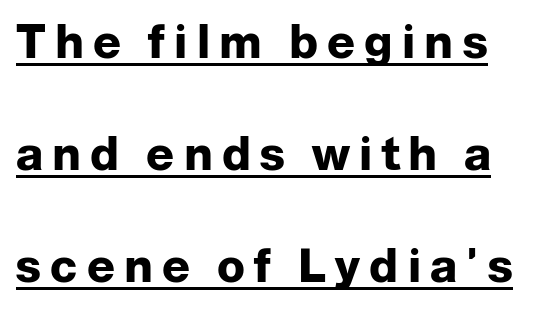
{"serif": "no", "italic": "no", "bold": "yes", "weight": "heavy", "width": "normal", "stroke_contrast": "low", "x_height": "medium", "monospaced": "no", "underline": "yes", "line_spacing": "loose", "line_spacing_ratio": 2.44, "letter_spacing": "wide", "letter_spacing_em": 0.2, "glyph_px": 46}
